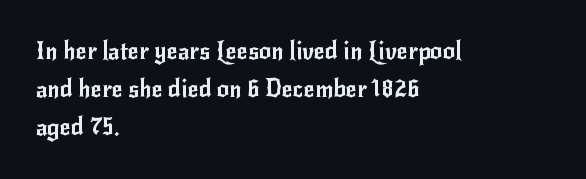
{"italic": "no", "underline": "no", "align": "left", "line_spacing": "normal", "line_spacing_ratio": 1.59, "letter_spacing": "normal", "letter_spacing_em": 0.0, "glyph_px": 24}
